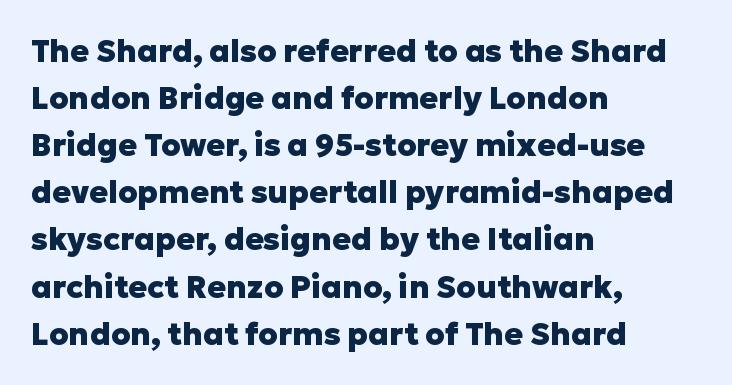
The image shows 31 px heavy sans-serif type, upright; set left-aligned, normal line spacing (1.52x), normal letter spacing, not underlined; low stroke contrast and a medium x-height.
